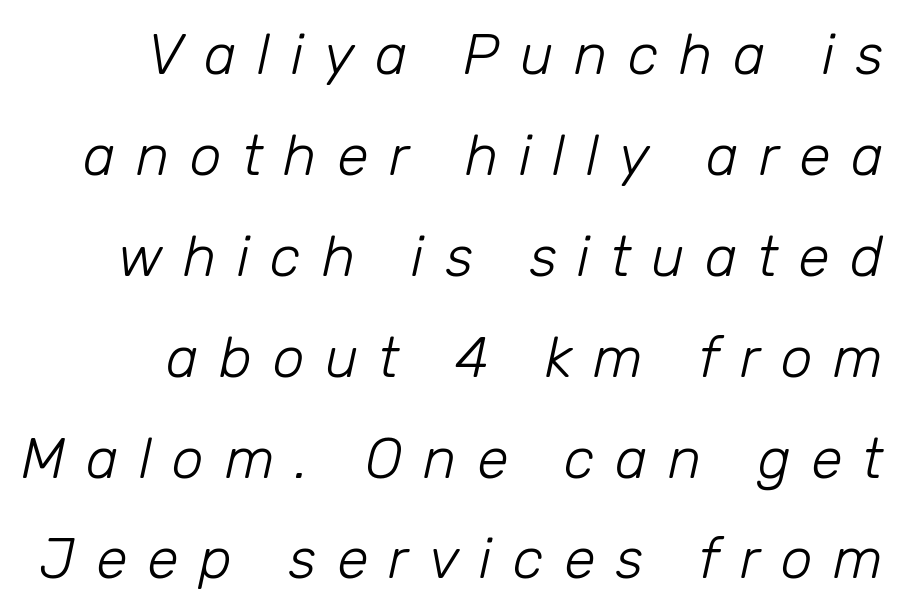
The image shows 57 px light type, italic (leaning right); set line spacing 1.77x, unusually wide letter spacing (+0.36 em), not underlined; low stroke contrast and a medium x-height.
